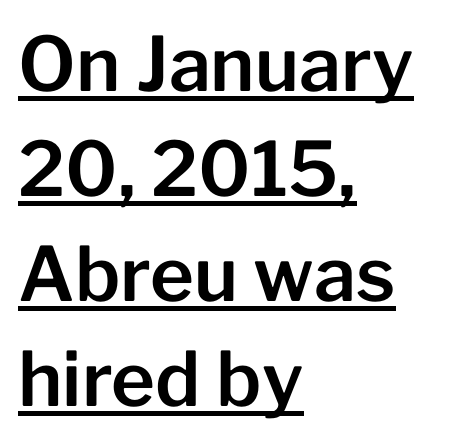
The image shows 75 px sans-serif type, upright; set left-aligned, normal line spacing (1.4x), normal letter spacing, underlined; low stroke contrast and a medium x-height.
